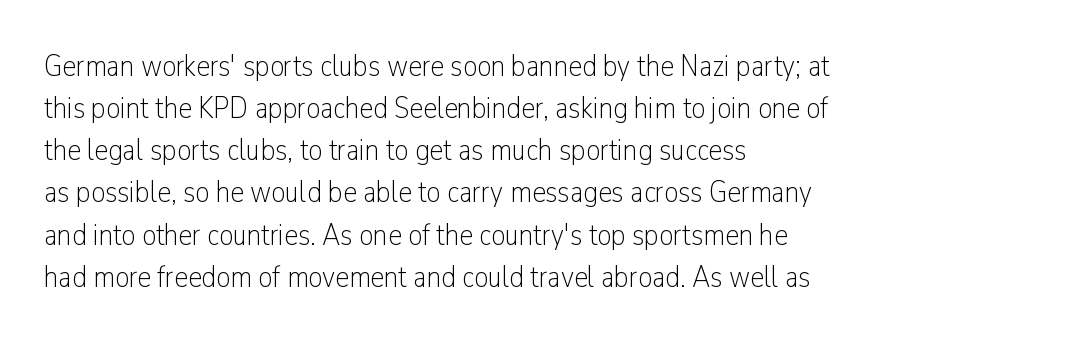
{"serif": "no", "italic": "no", "bold": "no", "weight": "light", "width": "condensed", "stroke_contrast": "low", "x_height": "medium", "monospaced": "no", "underline": "no", "align": "left", "line_spacing": "normal", "line_spacing_ratio": 1.36, "letter_spacing": "normal", "letter_spacing_em": 0.0, "glyph_px": 31}
